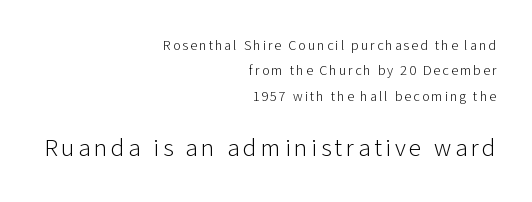
The image shows 25 px text type, upright; set right-aligned, line spacing 1.81x, not underlined; the second (bottom) block is 1.79x larger.
